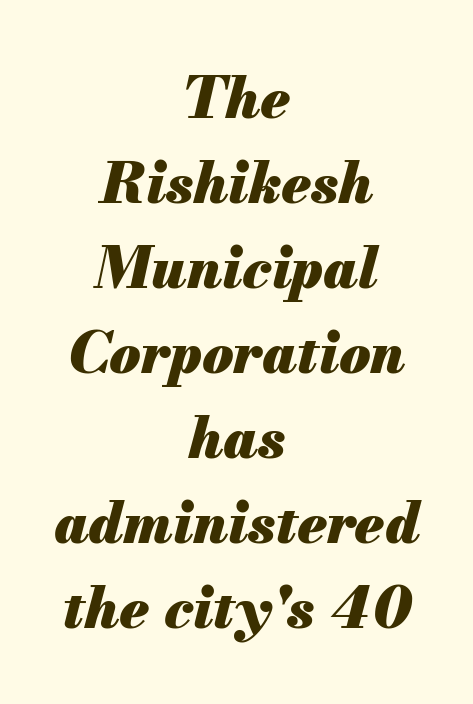
Looking at the ascenders, they clearly lean. Clear beneath every line of the passage. Short note: letters normally spaced. Line starts and ends both wander, symmetrically. Interline gaps are of average width in this sample.
